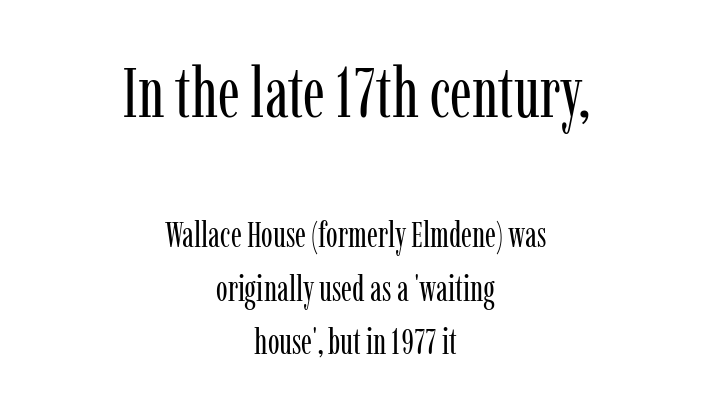
The image shows 70 px regular-weight, condensed serif type, upright; set centered, normal line spacing (1.53x), normal letter spacing, not underlined; the first (top) block is 2.0x larger; low stroke contrast and a medium x-height.
